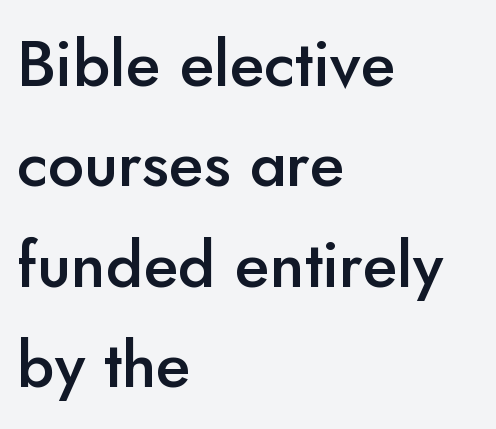
Q: Is the text bold? A: Semi-bold.
Q: Is the text italic (slanted)? A: No, it is upright.
Q: Is the typeface a serif or a sans-serif typeface? A: Sans-serif.
Q: Is the text underlined? A: No.
Q: How is the paragraph aligned? A: Left-aligned.
Q: Is the spacing between letters normal or unusually wide? A: Normal.
Q: Is the spacing between lines tight, normal or loose? A: Normal.
Q: Width (condensed, normal, or wide)? A: Normal.
Q: Stroke contrast? A: Low.
Q: x-height? A: Small.
Q: Monospaced? A: No.
